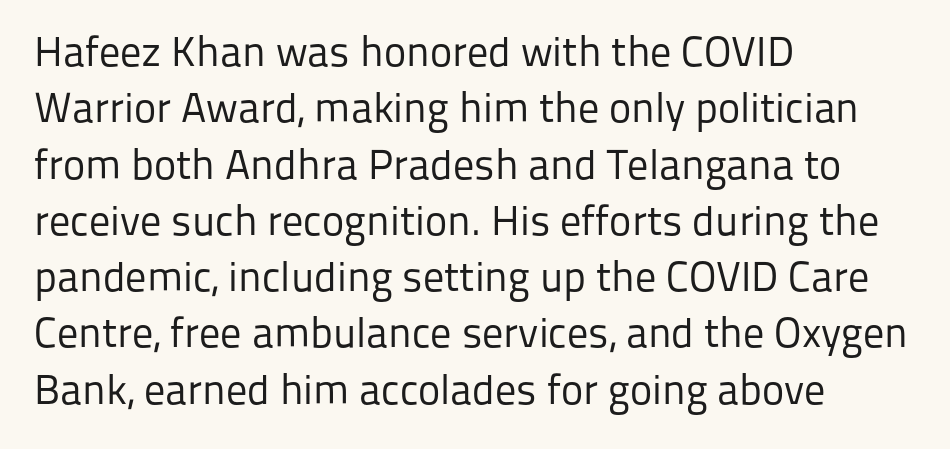
Examine the stroke ends and you'll find no serifs. A typesetter would call this proportional, since set widths differ per character. Lines of text with bare space underneath. In terms of letterspacing, this is plain default setting. One glance says typical: line gaps are just what's usual.
